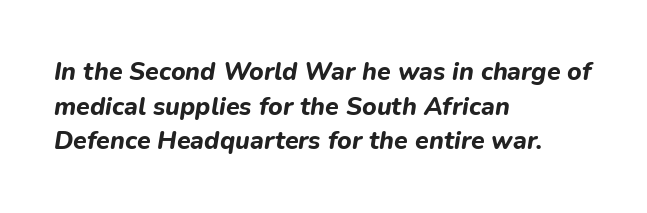
The image shows 25 px bold type, italic (leaning right); set left-aligned, normal line spacing (1.39x), normal letter spacing, not underlined.
